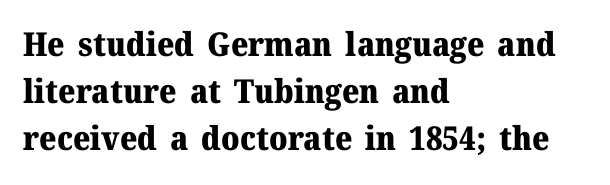
{"serif": "yes", "italic": "no", "bold": "yes", "weight": "heavy", "width": "normal", "stroke_contrast": "medium", "x_height": "medium", "monospaced": "no", "underline": "no", "align": "left", "line_spacing": "normal", "line_spacing_ratio": 1.43, "letter_spacing": "normal", "letter_spacing_em": 0.0, "glyph_px": 33}
